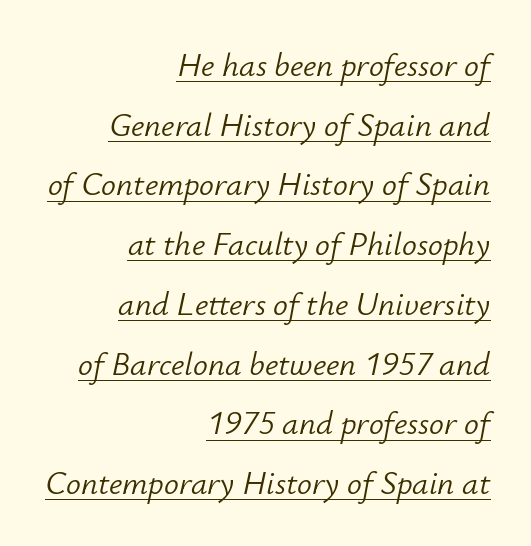
Q: Is the text bold? A: No.
Q: Is the text italic (slanted)? A: Yes, it leans right by about 12 degrees.
Q: Is the text underlined? A: Yes.
Q: How is the paragraph aligned? A: Right-aligned.
Q: Is the spacing between letters normal or unusually wide? A: Normal.
Q: Width (condensed, normal, or wide)? A: Normal.
Q: Stroke contrast? A: Low.
Q: x-height? A: Small.
Q: Monospaced? A: No.
